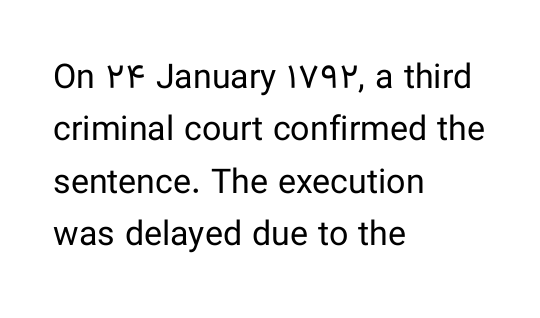
The image shows 34 px regular-weight sans-serif type, upright; set left-aligned, normal line spacing (1.54x), normal letter spacing, not underlined; low stroke contrast and a medium x-height.
